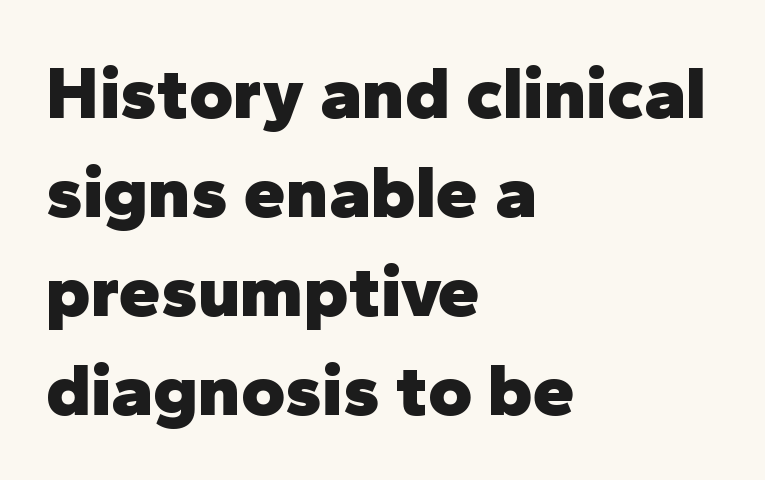
{"serif": "no", "italic": "no", "bold": "yes", "weight": "heavy", "width": "normal", "stroke_contrast": "low", "x_height": "medium", "monospaced": "no", "underline": "no", "align": "left", "line_spacing": "normal", "line_spacing_ratio": 1.32, "letter_spacing": "normal", "letter_spacing_em": 0.0, "glyph_px": 75}
